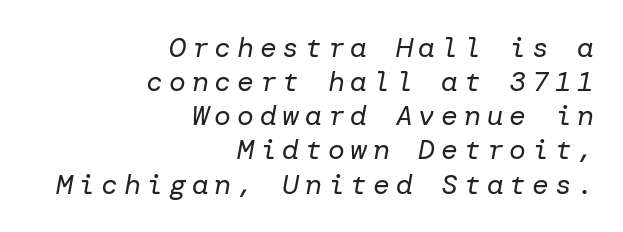
Q: Is the text bold? A: No.
Q: Is the text italic (slanted)? A: Yes, it leans right by about 10 degrees.
Q: Is the text underlined? A: No.
Q: How is the paragraph aligned? A: Right-aligned.
Q: Is the spacing between letters normal or unusually wide? A: Unusually wide.
Q: Width (condensed, normal, or wide)? A: Normal.
Q: Stroke contrast? A: Low.
Q: x-height? A: Medium.
